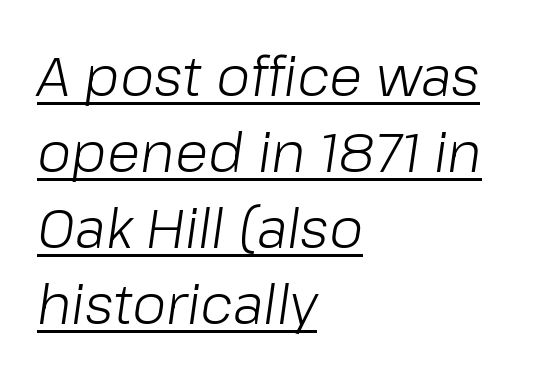
Default kerning and tracking; the words read as compact shapes. Where is the straight margin? On the left. This is oblique type, the kind used for emphasis or titles. Bold? No — there's no thickening of the strokes.
